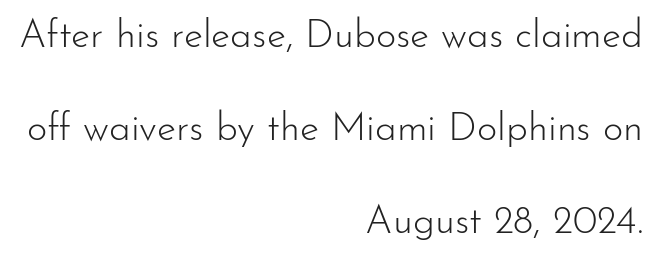
Notice how the passage keeps a crisp vertical edge on the right only. The rendering uses a large line-height, opening up the rows. This rendering employs a face without finishing strokes, i.e., a sans-serif. In terms of posture, this sample is upright.
